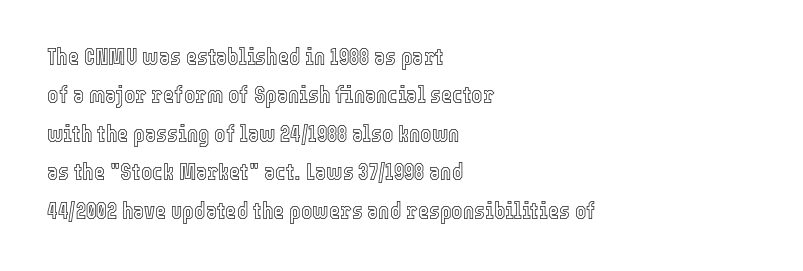
Q: Is the text italic (slanted)? A: No, it is upright.
Q: Is the text underlined? A: No.
Q: How is the paragraph aligned? A: Left-aligned.
Q: Is the spacing between letters normal or unusually wide? A: Normal.
Q: Is the spacing between lines tight, normal or loose? A: Normal.
